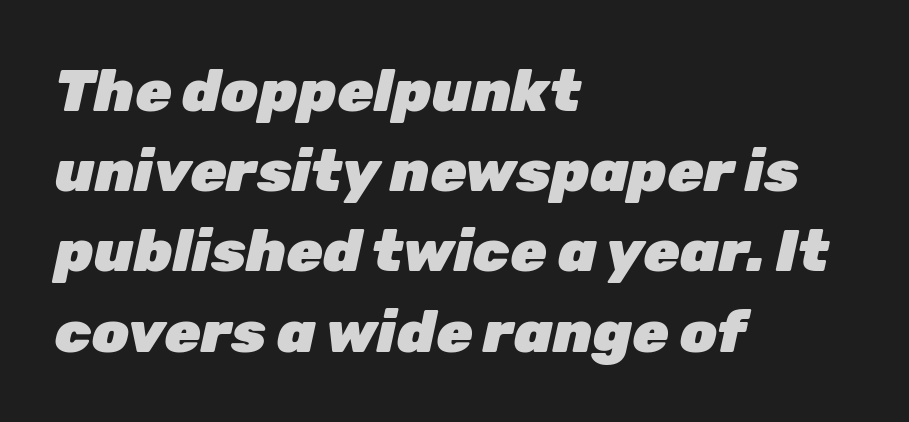
Q: Is the text bold? A: Yes.
Q: Is the text italic (slanted)? A: Yes, it leans right by about 12 degrees.
Q: Is the text underlined? A: No.
Q: How is the paragraph aligned? A: Left-aligned.
Q: Is the spacing between letters normal or unusually wide? A: Normal.
Q: Is the spacing between lines tight, normal or loose? A: Normal.
Q: Width (condensed, normal, or wide)? A: Normal.
Q: Stroke contrast? A: Low.
Q: x-height? A: Medium.
Q: Monospaced? A: No.
